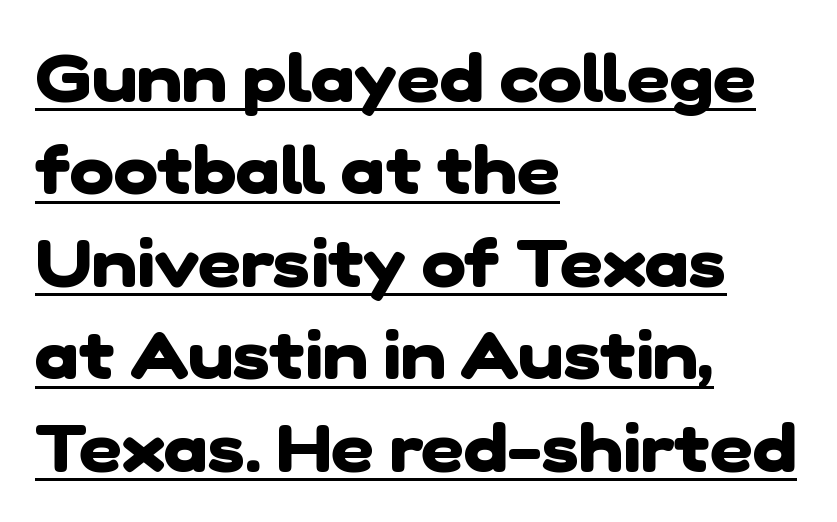
The image shows 67 px heavy sans-serif type; set left-aligned, normal line spacing (1.38x), normal letter spacing, underlined; low stroke contrast and a medium x-height.
